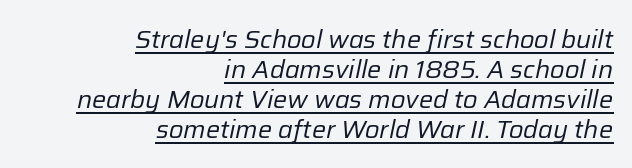
The image shows 25 px text type, italic (leaning right); set right-aligned, line spacing 1.2x, normal letter spacing, underlined.
